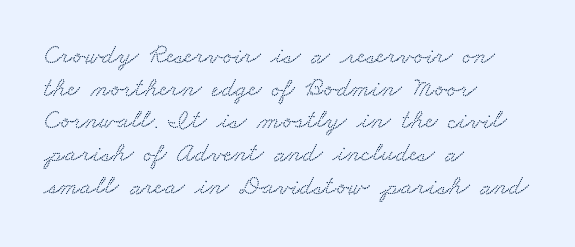
The image shows 27 px text type; set left-aligned, line spacing 1.21x, normal letter spacing, not underlined.
